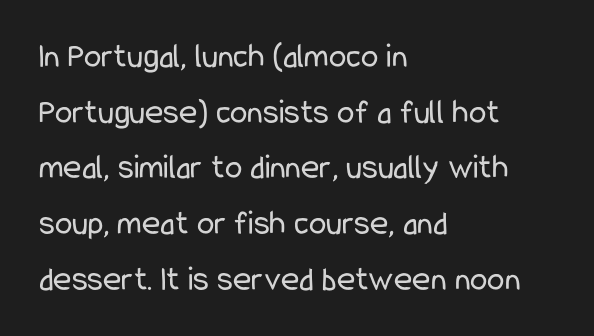
Q: Is the text bold? A: No.
Q: Is the text italic (slanted)? A: No, it is upright.
Q: Is the typeface a serif or a sans-serif typeface? A: Sans-serif.
Q: Is the text underlined? A: No.
Q: How is the paragraph aligned? A: Left-aligned.
Q: Is the spacing between letters normal or unusually wide? A: Normal.
Q: Is the spacing between lines tight, normal or loose? A: Normal.
Q: Width (condensed, normal, or wide)? A: Condensed.
Q: Stroke contrast? A: Low.
Q: x-height? A: Medium.
Q: Monospaced? A: No.
